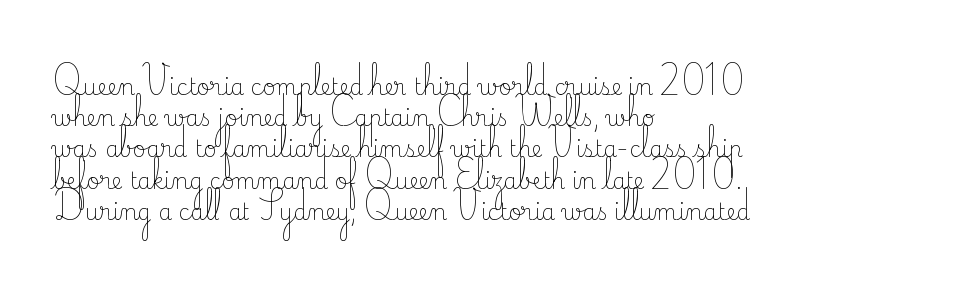
Q: Is the text bold? A: No.
Q: Is the text italic (slanted)? A: No, it is upright.
Q: Is the text underlined? A: No.
Q: How is the paragraph aligned? A: Left-aligned.
Q: Is the spacing between letters normal or unusually wide? A: Normal.
Q: Is the spacing between lines tight, normal or loose? A: Normal.
